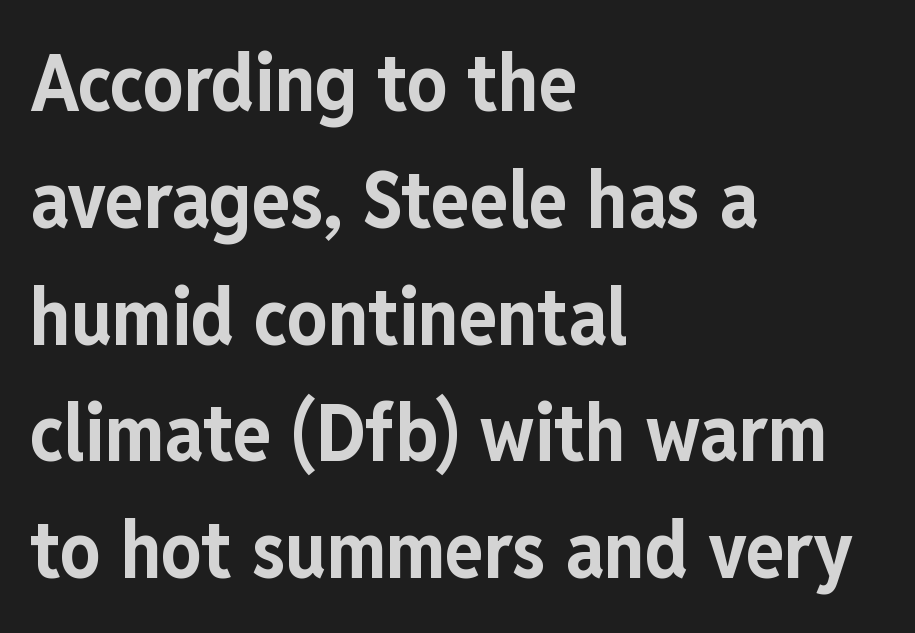
Q: Is the text bold? A: Yes.
Q: Is the text italic (slanted)? A: No, it is upright.
Q: Is the typeface a serif or a sans-serif typeface? A: Sans-serif.
Q: Is the text underlined? A: No.
Q: How is the paragraph aligned? A: Left-aligned.
Q: Is the spacing between letters normal or unusually wide? A: Normal.
Q: Is the spacing between lines tight, normal or loose? A: Normal.
Q: Width (condensed, normal, or wide)? A: Condensed.
Q: Stroke contrast? A: Low.
Q: x-height? A: Medium.
Q: Monospaced? A: No.
